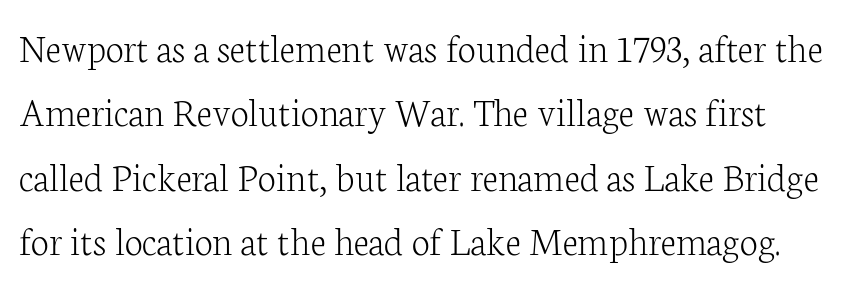
{"serif": "yes", "italic": "no", "bold": "no", "weight": "light", "width": "normal", "stroke_contrast": "low", "x_height": "medium", "monospaced": "no", "underline": "no", "line_spacing": "normal", "line_spacing_ratio": 1.57, "letter_spacing": "normal", "letter_spacing_em": 0.0, "glyph_px": 41}
